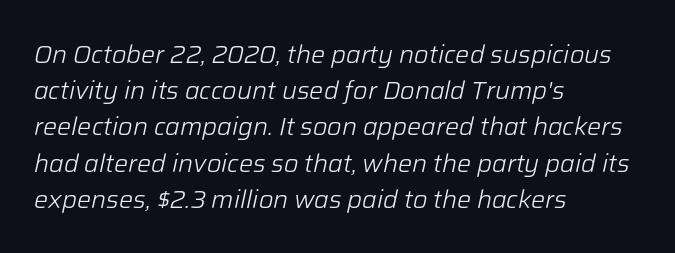
Letter spacing: default. This reads as an unemphasized weight, regular at the heaviest. Underlining? Definitely not there. You can tell it's italic because the verticals aren't actually vertical. The rendering anchors every line to the left-hand side.
